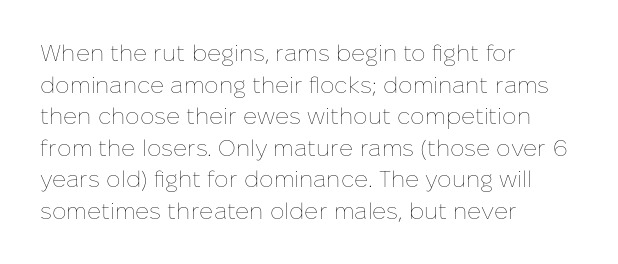
{"italic": "no", "bold": "no", "underline": "no", "align": "left", "line_spacing": "normal", "line_spacing_ratio": 1.37, "letter_spacing": "normal", "letter_spacing_em": 0.0, "glyph_px": 23}
